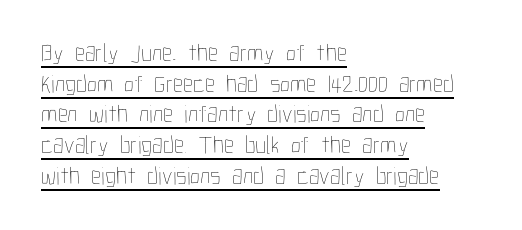
The image shows 25 px text type, upright; set left-aligned, line spacing 1.23x, normal letter spacing, underlined.
